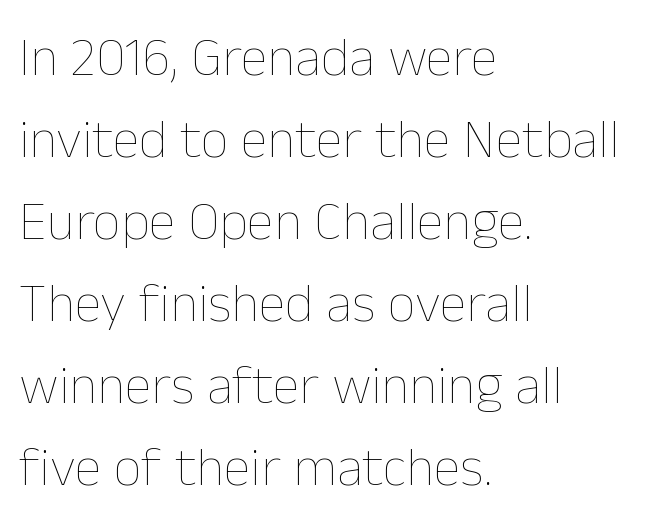
The image shows 55 px thin type, upright; set left-aligned, normal line spacing (1.49x), normal letter spacing, not underlined; low stroke contrast and a medium x-height.
